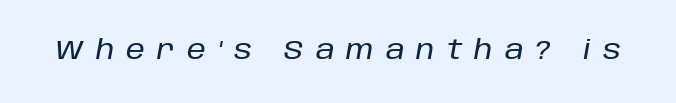
The image shows 27 px text type, italic (leaning right); set unusually wide letter spacing (+0.45 em), not underlined.
